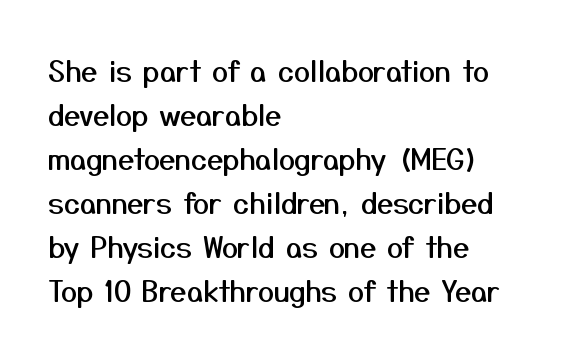
Q: Is the text italic (slanted)? A: No, it is upright.
Q: Is the typeface a serif or a sans-serif typeface? A: Sans-serif.
Q: Is the text underlined? A: No.
Q: How is the paragraph aligned? A: Left-aligned.
Q: Is the spacing between letters normal or unusually wide? A: Normal.
Q: Is the spacing between lines tight, normal or loose? A: Normal.
Q: Width (condensed, normal, or wide)? A: Normal.
Q: Stroke contrast? A: Medium.
Q: x-height? A: Medium.
Q: Monospaced? A: No.
